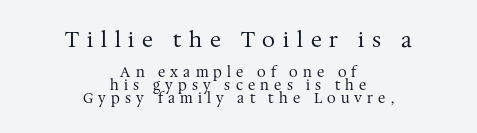
The image shows 21 px text type, upright; set centered, tight line spacing (0.95x), unusually wide letter spacing (+0.37 em), not underlined; the first (top) block is 1.5x larger.
